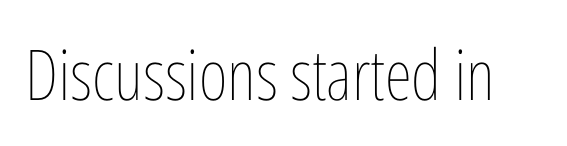
{"italic": "no", "bold": "no", "weight": "thin", "width": "condensed", "stroke_contrast": "low", "x_height": "medium", "monospaced": "no", "underline": "no", "letter_spacing": "normal", "letter_spacing_em": 0.0, "glyph_px": 70}
